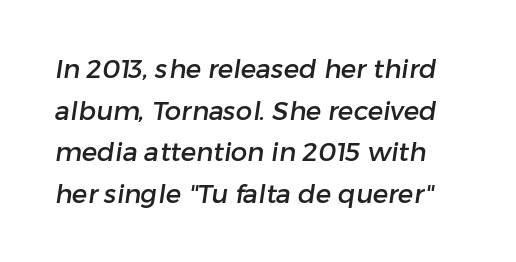
Q: Is the text underlined? A: No.
Q: Is the spacing between letters normal or unusually wide? A: Normal.
Q: Is the spacing between lines tight, normal or loose? A: Normal.
